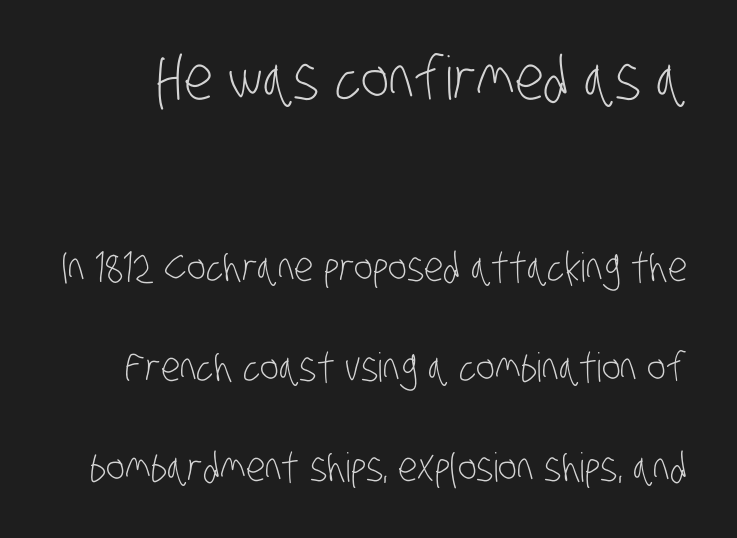
The image shows 60 px light, condensed sans-serif type; set loose line spacing (2.5x), normal letter spacing, not underlined; the first (top) block is 1.5x larger; low stroke contrast and a large x-height.
